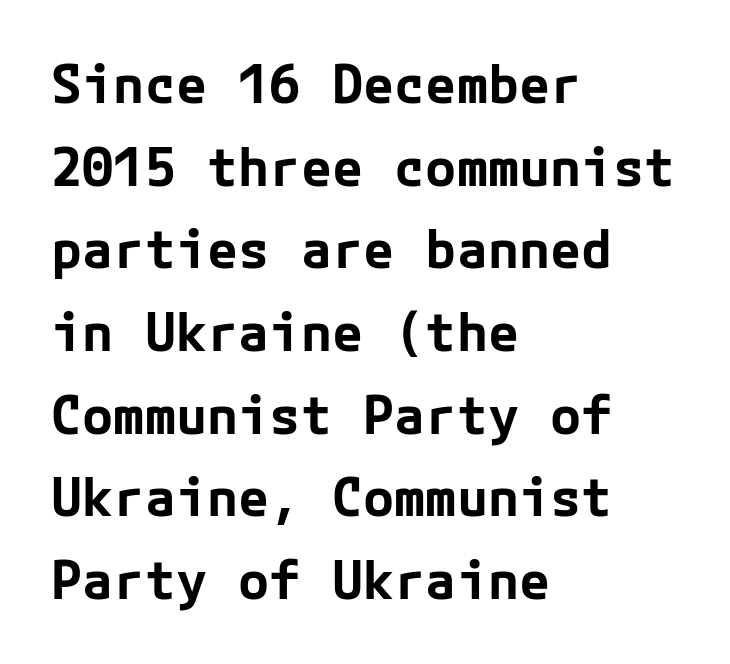
Q: Is the text bold? A: Yes.
Q: Is the text italic (slanted)? A: No, it is upright.
Q: Is the typeface a serif or a sans-serif typeface? A: Sans-serif.
Q: Is the text underlined? A: No.
Q: How is the paragraph aligned? A: Left-aligned.
Q: Is the spacing between letters normal or unusually wide? A: Normal.
Q: Is the spacing between lines tight, normal or loose? A: Normal.
Q: Width (condensed, normal, or wide)? A: Normal.
Q: Stroke contrast? A: Low.
Q: x-height? A: Medium.
